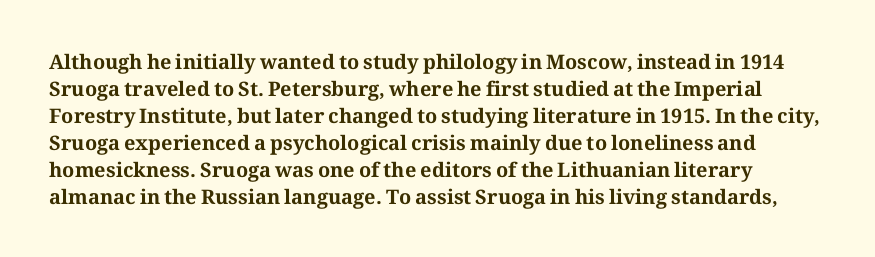
{"italic": "no", "bold": "yes", "underline": "no", "line_spacing": "normal", "line_spacing_ratio": 1.35, "letter_spacing": "normal", "letter_spacing_em": 0.0, "glyph_px": 20}
